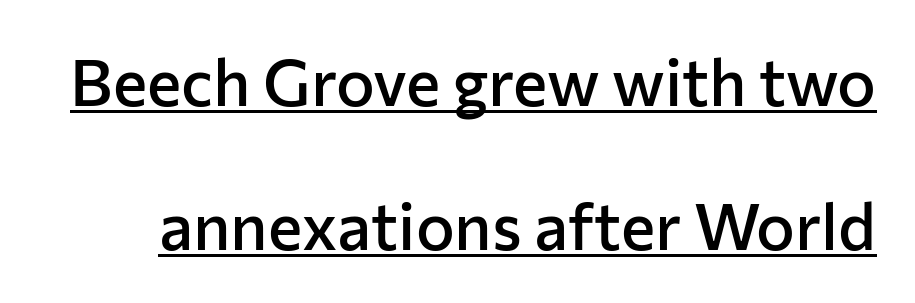
{"serif": "no", "italic": "no", "bold": "semi", "weight": "semibold", "width": "normal", "stroke_contrast": "low", "x_height": "medium", "monospaced": "no", "underline": "yes", "line_spacing": "loose", "line_spacing_ratio": 2.21, "letter_spacing": "normal", "letter_spacing_em": 0.0, "glyph_px": 65}
